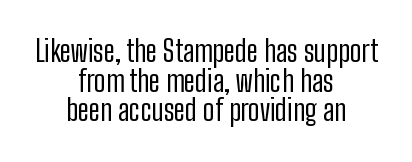
Rule under the text: the space is simply empty. The specimen reads as upright at a glance. Note the varied advance widths — an 'i' is clearly narrower than an 'm'. This sample is center-justified, so both line endings float freely. Successive baselines arrive quickly, one right under another. A sans-serif font was chosen for this passage.
